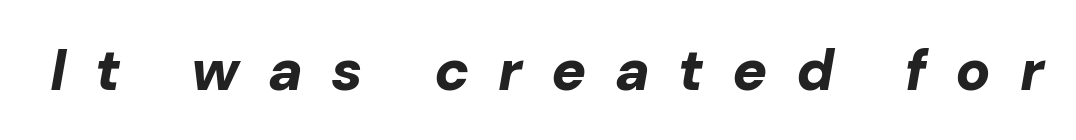
Q: Is the text bold? A: Yes.
Q: Is the text italic (slanted)? A: Yes, it leans right by about 10 degrees.
Q: Is the text underlined? A: No.
Q: Is the spacing between letters normal or unusually wide? A: Unusually wide.
Q: Width (condensed, normal, or wide)? A: Normal.
Q: Stroke contrast? A: Low.
Q: x-height? A: Medium.
Q: Monospaced? A: No.
